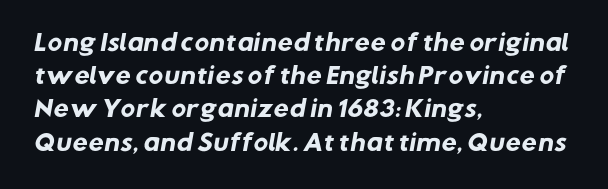
Where is the straight margin? On the left. Each row of text sits above clean, open space. Leading matches the norm, producing a regular column. The letters are bold, with thick, heavy strokes.
